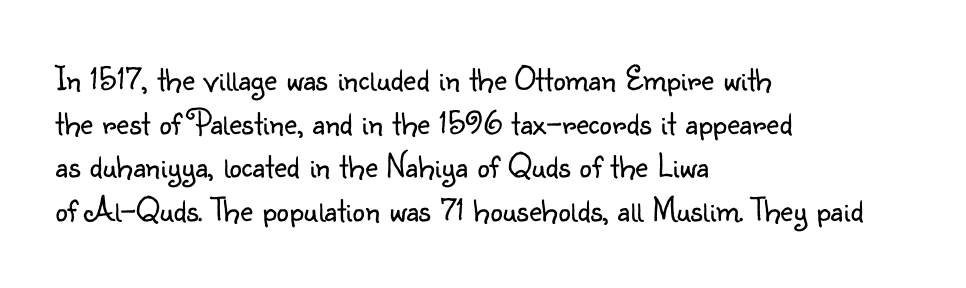
{"serif": "no", "italic": "no", "bold": "no", "weight": "light", "width": "normal", "stroke_contrast": "low", "x_height": "small", "monospaced": "no", "underline": "no", "align": "left", "line_spacing": "normal", "line_spacing_ratio": 1.25, "letter_spacing": "normal", "letter_spacing_em": 0.0, "glyph_px": 35}
